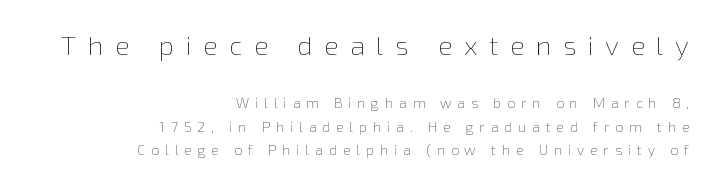
The space directly below the letters is spotless. This is not heavy type; no bold has been used. The type sits square on the baseline with zero lean. The rag falls on the left side of this text block.
